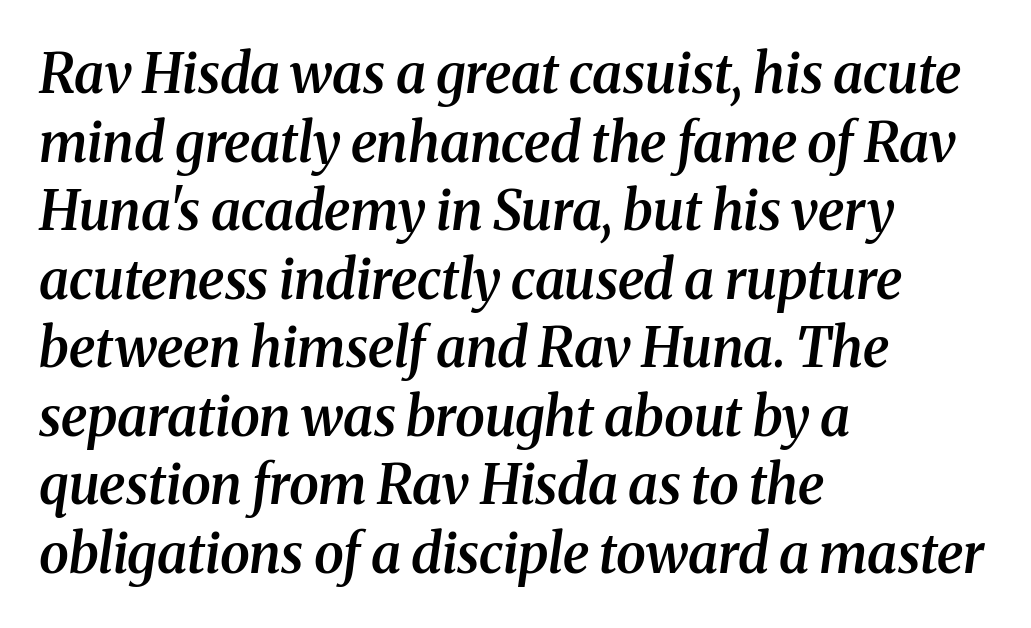
{"serif": "yes", "italic": "yes", "lean": "right", "slant_degrees": 8, "bold": "semi", "weight": "semibold", "width": "normal", "stroke_contrast": "medium", "x_height": "medium", "monospaced": "no", "underline": "no", "align": "left", "line_spacing": "normal", "line_spacing_ratio": 1.27, "letter_spacing": "normal", "letter_spacing_em": 0.0, "glyph_px": 54}
